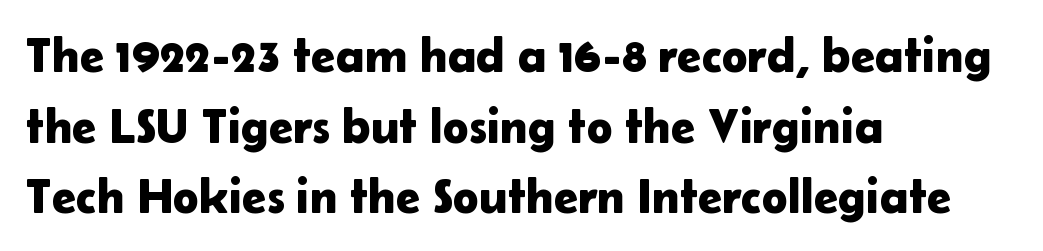
Q: Is the text italic (slanted)? A: No, it is upright.
Q: Is the typeface a serif or a sans-serif typeface? A: Sans-serif.
Q: Is the text underlined? A: No.
Q: How is the paragraph aligned? A: Left-aligned.
Q: Is the spacing between letters normal or unusually wide? A: Normal.
Q: Is the spacing between lines tight, normal or loose? A: Normal.
Q: Width (condensed, normal, or wide)? A: Normal.
Q: Stroke contrast? A: Low.
Q: x-height? A: Medium.
Q: Monospaced? A: No.
